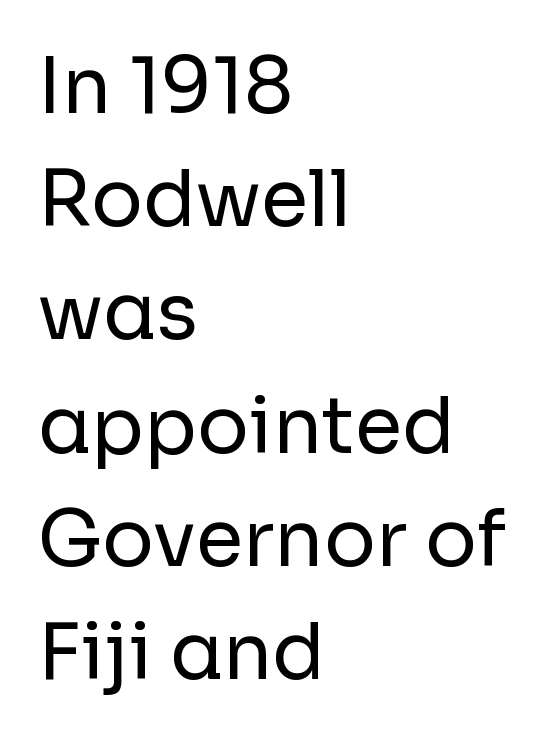
Q: Is the text bold? A: No.
Q: Is the text italic (slanted)? A: No, it is upright.
Q: Is the typeface a serif or a sans-serif typeface? A: Sans-serif.
Q: Is the text underlined? A: No.
Q: How is the paragraph aligned? A: Left-aligned.
Q: Is the spacing between letters normal or unusually wide? A: Normal.
Q: Is the spacing between lines tight, normal or loose? A: Normal.
Q: Width (condensed, normal, or wide)? A: Normal.
Q: Stroke contrast? A: Low.
Q: x-height? A: Medium.
Q: Monospaced? A: No.
